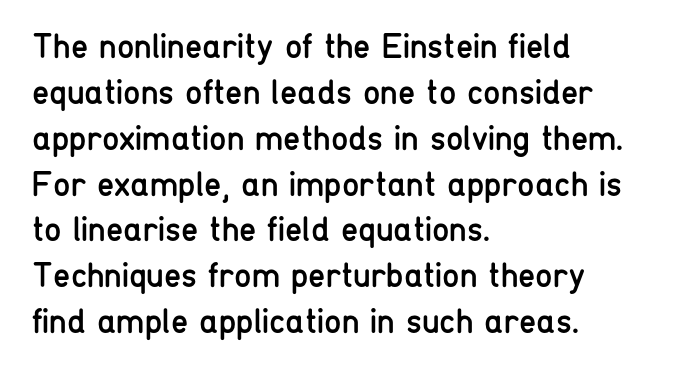
{"serif": "no", "italic": "no", "bold": "no", "weight": "regular", "width": "condensed", "stroke_contrast": "low", "x_height": "medium", "monospaced": "no", "underline": "no", "align": "left", "line_spacing": "normal", "line_spacing_ratio": 1.31, "letter_spacing": "normal", "letter_spacing_em": 0.0, "glyph_px": 35}
